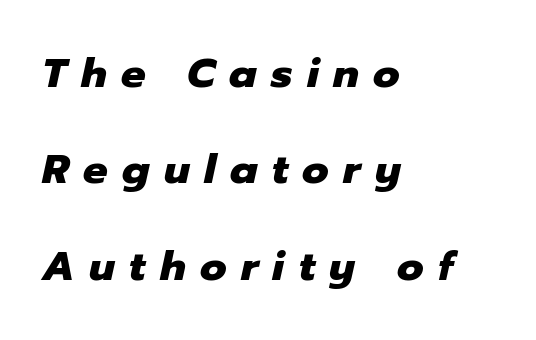
{"italic": "yes", "lean": "right", "slant_degrees": 12, "bold": "yes", "weight": "heavy", "width": "normal", "stroke_contrast": "low", "x_height": "medium", "monospaced": "no", "underline": "no", "align": "left", "line_spacing": "loose", "line_spacing_ratio": 2.35, "letter_spacing": "wide", "letter_spacing_em": 0.35, "glyph_px": 41}
